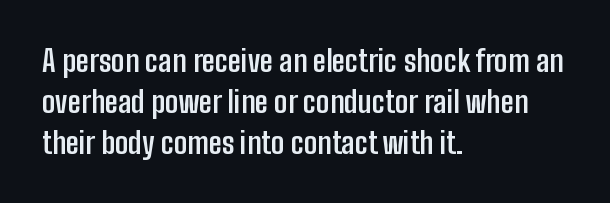
Q: Is the text bold? A: Yes.
Q: Is the text italic (slanted)? A: No, it is upright.
Q: Is the typeface a serif or a sans-serif typeface? A: Sans-serif.
Q: Is the text underlined? A: No.
Q: How is the paragraph aligned? A: Left-aligned.
Q: Is the spacing between letters normal or unusually wide? A: Normal.
Q: Is the spacing between lines tight, normal or loose? A: Normal.
Q: Width (condensed, normal, or wide)? A: Condensed.
Q: Stroke contrast? A: Low.
Q: x-height? A: Medium.
Q: Monospaced? A: No.
